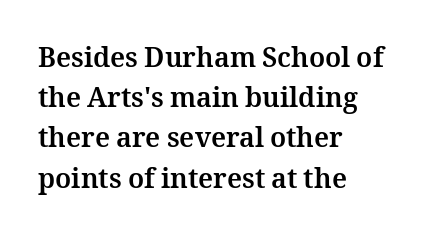
The rag falls on the right side of this text block. The axis of the letterforms is exactly vertical. Descender tails drop into unmarked territory. Inter-character spacing is left at the font's built-in metrics. Heavy, bold letterforms.
